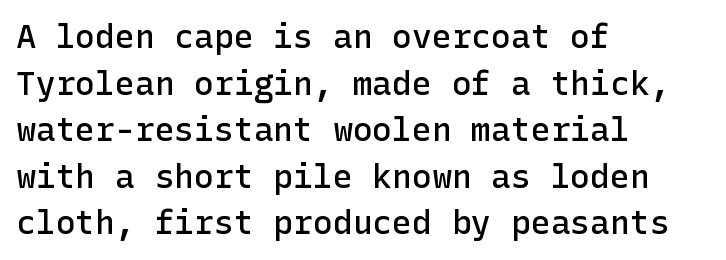
{"serif": "no", "italic": "no", "bold": "semi", "weight": "semibold", "width": "normal", "stroke_contrast": "low", "x_height": "medium", "underline": "no", "align": "left", "line_spacing": "normal", "line_spacing_ratio": 1.41, "letter_spacing": "normal", "letter_spacing_em": 0.0, "glyph_px": 33}
